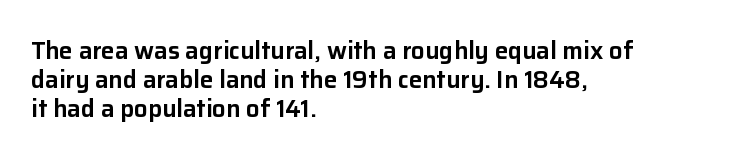
The area under the type is left untouched. Is the block centered? No — it sits flush against the left margin. Default kerning and tracking; the words read as compact shapes. Is there any slant? The stems are plumb.
